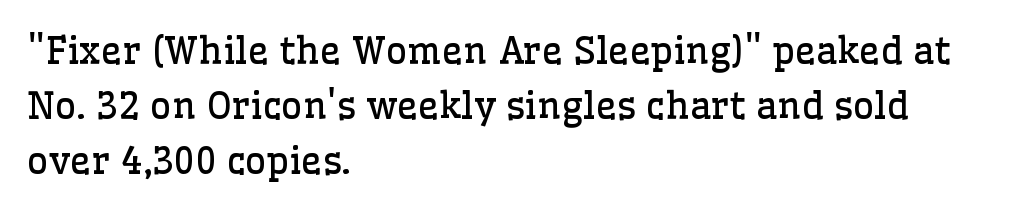
In terms of letterspacing, this is plain default setting. The lines sit at an ordinary, default distance from one another. Is this a sans? No — the strokes have serifs. A roman cut, with each character standing at attention.
